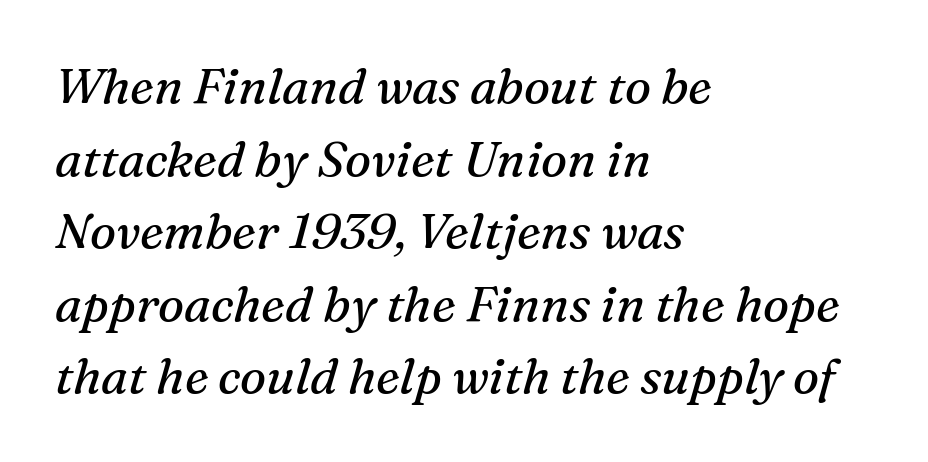
{"serif": "yes", "italic": "yes", "lean": "right", "slant_degrees": 16, "bold": "no", "weight": "regular", "width": "normal", "stroke_contrast": "medium", "x_height": "medium", "monospaced": "no", "underline": "no", "align": "left", "line_spacing": "normal", "line_spacing_ratio": 1.48, "letter_spacing": "normal", "letter_spacing_em": 0.0, "glyph_px": 49}
